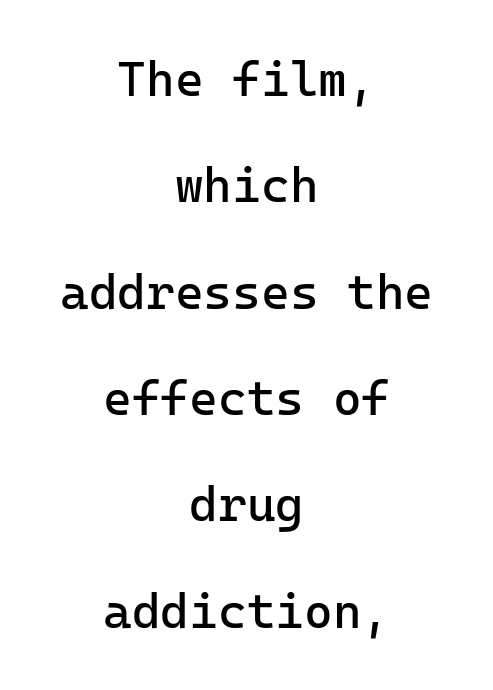
The image shows 49 px regular-weight sans-serif type, upright, monospaced; set centered, loose line spacing (2.17x), normal letter spacing, not underlined; low stroke contrast and a medium x-height.
